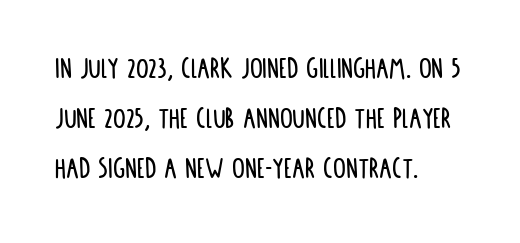
The image shows 32 px condensed sans-serif type, upright; set left-aligned, normal line spacing (1.56x), normal letter spacing, not underlined; low stroke contrast and a large x-height.
